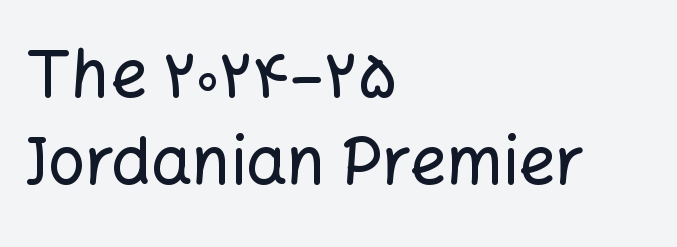
{"serif": "no", "italic": "no", "width": "normal", "stroke_contrast": "low", "x_height": "medium", "monospaced": "no", "underline": "no", "align": "left", "line_spacing": "normal", "line_spacing_ratio": 1.34, "letter_spacing": "normal", "letter_spacing_em": 0.0, "glyph_px": 65}
